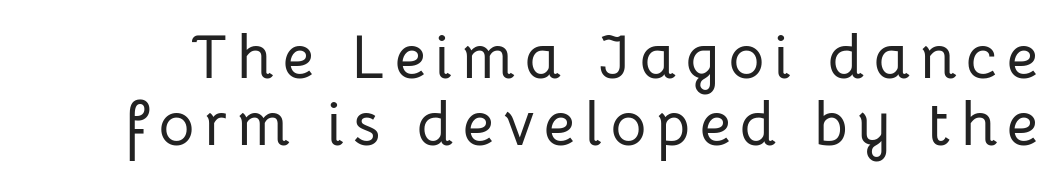
Q: Is the text italic (slanted)? A: No, it is upright.
Q: Is the typeface a serif or a sans-serif typeface? A: Sans-serif.
Q: Is the text underlined? A: No.
Q: Is the spacing between lines tight, normal or loose? A: Tight.
Q: Width (condensed, normal, or wide)? A: Normal.
Q: Stroke contrast? A: Low.
Q: x-height? A: Medium.
Q: Monospaced? A: No.
